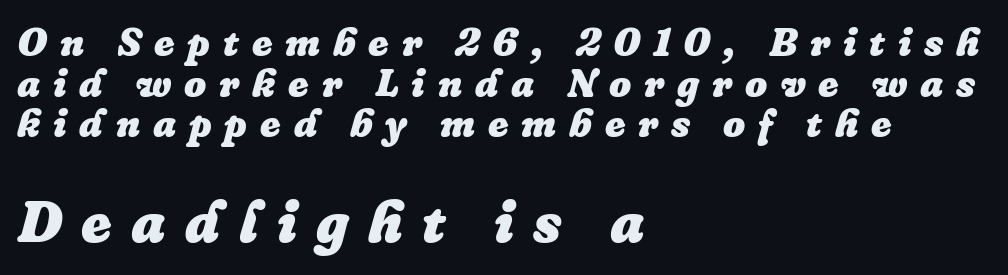
The image shows 58 px heavy type, italic (leaning right); set left-aligned, tight line spacing (1.04x), unusually wide letter spacing (+0.33 em), not underlined; the second (bottom) block is 1.49x larger; low stroke contrast and a medium x-height.
